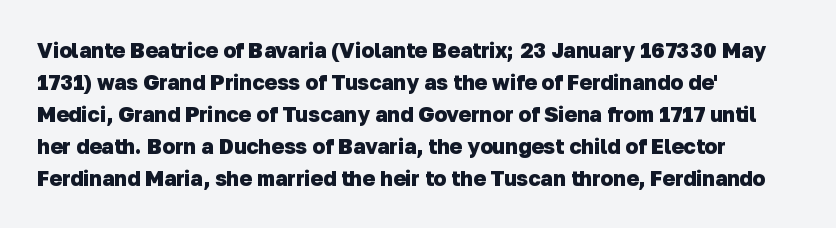
Q: Is the text bold? A: Yes.
Q: Is the text underlined? A: No.
Q: How is the paragraph aligned? A: Left-aligned.
Q: Is the spacing between letters normal or unusually wide? A: Normal.
Q: Is the spacing between lines tight, normal or loose? A: Normal.
